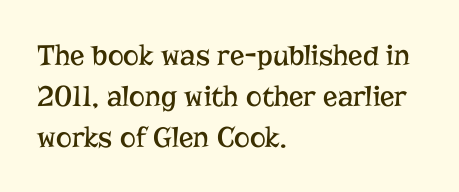
The font's upright variant was chosen for this text. The compositor pushed each line to the left boundary. The passage shown stacks its lines at a standard gap. Think of a printed novel: that variable character pitch is what you see here. This is serif lettering, the kind often seen in printed books. This sample uses plain, unmodified letter spacing.
